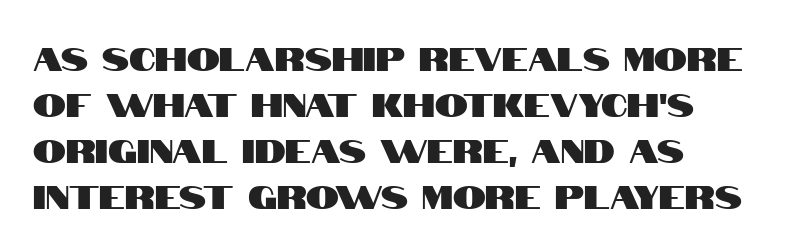
The image shows 33 px condensed sans-serif type, upright; set left-aligned, normal line spacing (1.39x), normal letter spacing, not underlined; high stroke contrast and a large x-height.
